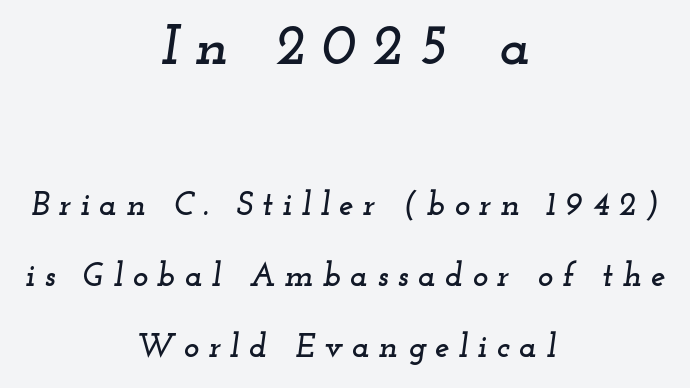
{"serif": "yes", "italic": "yes", "lean": "right", "slant_degrees": 12, "width": "wide", "stroke_contrast": "low", "x_height": "small", "monospaced": "no", "underline": "no", "align": "center", "line_spacing": "loose", "line_spacing_ratio": 2.16, "letter_spacing": "wide", "letter_spacing_em": 0.28, "larger_block": "first", "size_ratio": 1.73, "glyph_px": 57}
